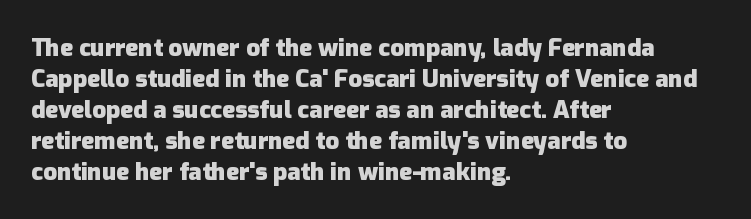
If you measured baseline to baseline, you'd find a middling distance. The specimen reads as upright at a glance. Glyph-to-glyph distance matches everyday printed text. Heavy, bold letterforms. Each row of text sits above clean, open space.
